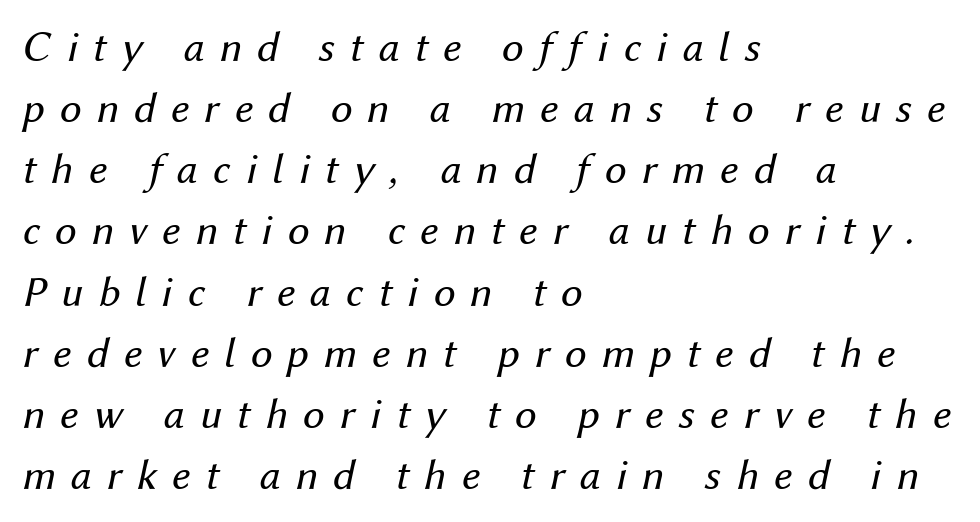
{"italic": "yes", "lean": "right", "slant_degrees": 12, "bold": "no", "weight": "regular", "width": "normal", "stroke_contrast": "medium", "x_height": "medium", "monospaced": "no", "underline": "no", "align": "left", "line_spacing": "normal", "line_spacing_ratio": 1.39, "letter_spacing": "wide", "letter_spacing_em": 0.34, "glyph_px": 44}
